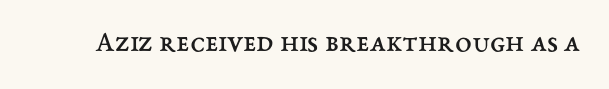
This is the regular roman posture of the typeface. Words appear dense and cohesive because spacing is normal. The passage shown is typed in a proportional face where columns would drift. The glyphs are unaccompanied by any horizontal stroke below them. Is this a heavy cut? Hardly; it is regular or lighter.
